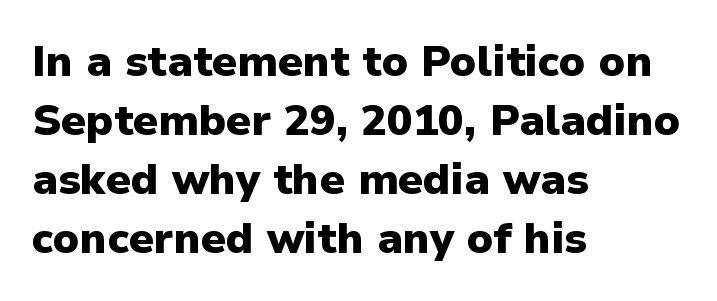
Q: Is the text bold? A: Yes.
Q: Is the text italic (slanted)? A: No, it is upright.
Q: Is the typeface a serif or a sans-serif typeface? A: Sans-serif.
Q: Is the text underlined? A: No.
Q: How is the paragraph aligned? A: Left-aligned.
Q: Is the spacing between letters normal or unusually wide? A: Normal.
Q: Is the spacing between lines tight, normal or loose? A: Normal.
Q: Width (condensed, normal, or wide)? A: Normal.
Q: Stroke contrast? A: Low.
Q: x-height? A: Medium.
Q: Monospaced? A: No.
